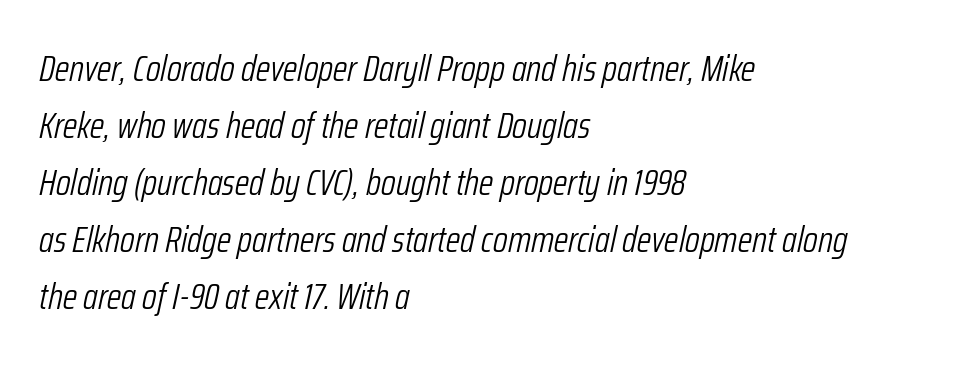
The text carries the slant typical of an italic or oblique font. The block of text has a typical density, with ordinary space between rows. The face used here is proportionally spaced, like ordinary book or web type. No word sits above an underline. Is the block centered? No — it sits flush against the left margin. The passage shown has conventional tracking throughout.
